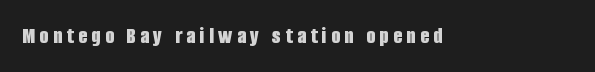
The image shows 23 px bold type, upright; set unusually wide letter spacing (+0.2 em), not underlined.
